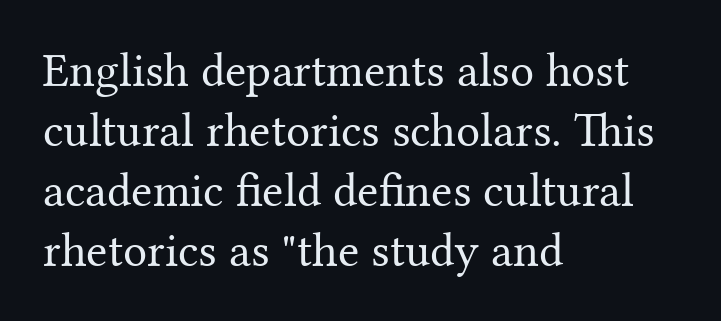
{"serif": "yes", "italic": "no", "bold": "no", "weight": "regular", "width": "normal", "stroke_contrast": "medium", "x_height": "medium", "monospaced": "no", "underline": "no", "align": "left", "line_spacing": "normal", "line_spacing_ratio": 1.25, "letter_spacing": "normal", "letter_spacing_em": 0.0, "glyph_px": 48}
